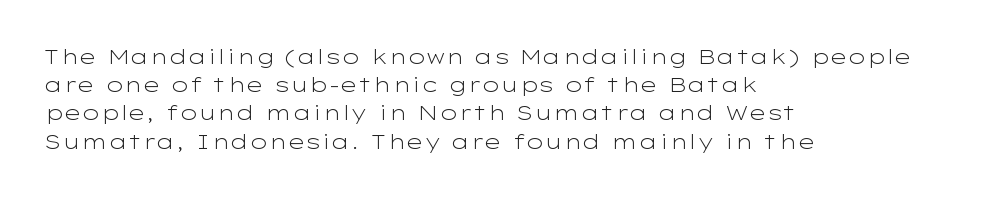
Nobody drew a line under any word here. When letters stand straight like this, we call the style roman or upright. The lines sit at an ordinary, default distance from one another. Summary of weight: not heavy and not bold.
